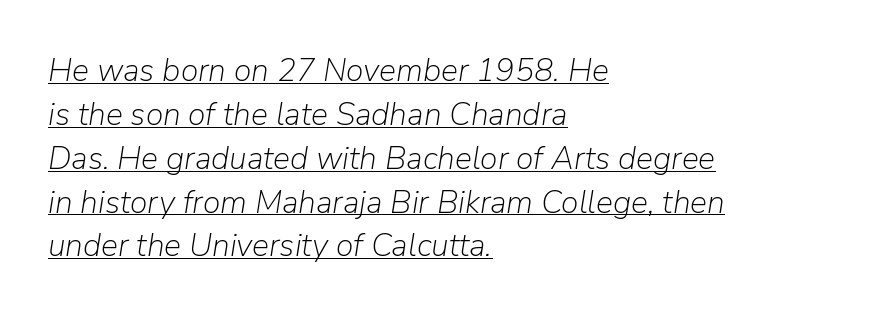
Each letter keeps its own natural width here, so spacing adapts to shape. Teacher's note: observe the even left margin — that is flush-left alignment. This rendering leaves character spacing at its baseline value. Honestly, the underline is the first thing you notice here. Reading down the column, the eye jumps a familiar distance to each next line.
